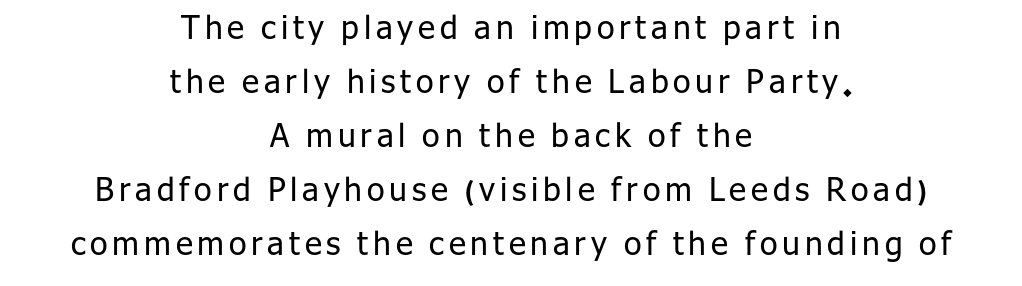
A clean baseline with only descenders dipping below it. Do the characters align in a grid? No, the font is proportional. Line spacing here is normal. These lines stack symmetrically, like a column narrowing and widening about its center. Ink coverage per letter is moderate at most.
